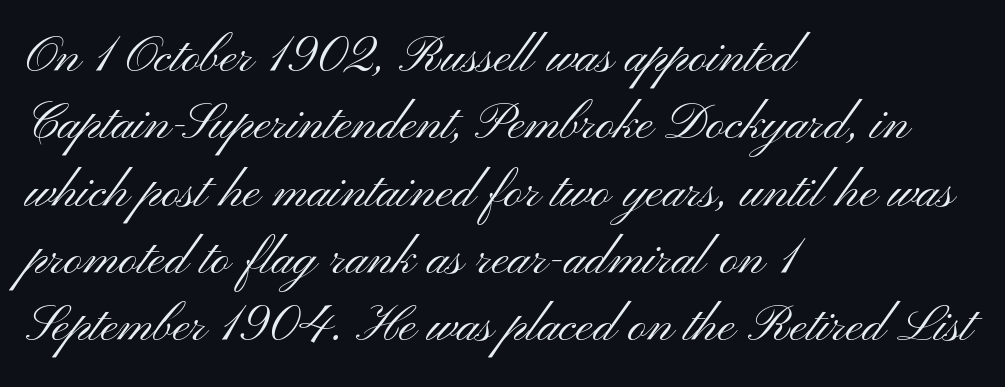
{"serif": "no", "bold": "no", "weight": "light", "width": "wide", "stroke_contrast": "medium", "x_height": "small", "monospaced": "no", "underline": "no", "align": "left", "line_spacing": "normal", "line_spacing_ratio": 1.32, "letter_spacing": "normal", "letter_spacing_em": 0.0, "glyph_px": 51}
